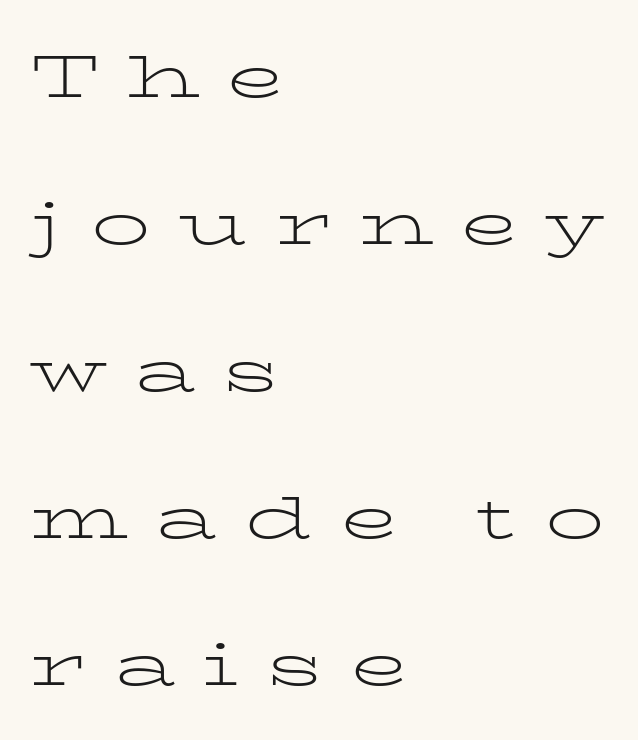
{"serif": "yes", "italic": "no", "bold": "no", "weight": "light", "width": "wide", "stroke_contrast": "low", "x_height": "medium", "monospaced": "no", "underline": "no", "align": "left", "line_spacing": "loose", "line_spacing_ratio": 2.49, "letter_spacing": "wide", "letter_spacing_em": 0.45, "glyph_px": 59}
